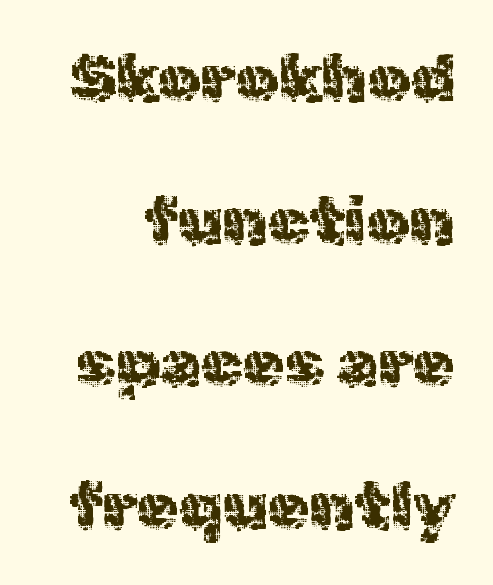
Q: Is the text italic (slanted)? A: No, it is upright.
Q: Is the typeface a serif or a sans-serif typeface? A: Sans-serif.
Q: Is the text underlined? A: No.
Q: Is the spacing between letters normal or unusually wide? A: Normal.
Q: Is the spacing between lines tight, normal or loose? A: Loose.
Q: Width (condensed, normal, or wide)? A: Normal.
Q: x-height? A: Medium.
Q: Monospaced? A: No.
